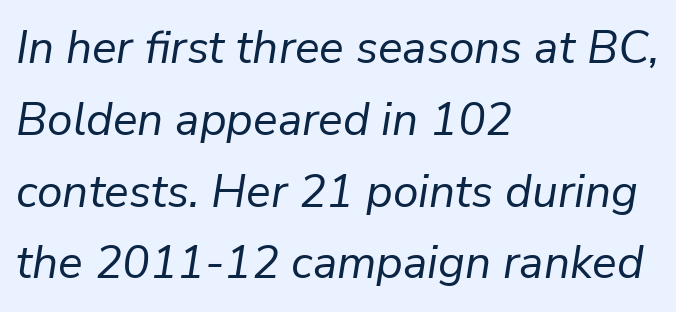
Q: Is the text bold? A: No.
Q: Is the text italic (slanted)? A: Yes, it leans right by about 9 degrees.
Q: Is the text underlined? A: No.
Q: How is the paragraph aligned? A: Left-aligned.
Q: Is the spacing between letters normal or unusually wide? A: Normal.
Q: Is the spacing between lines tight, normal or loose? A: Normal.
Q: Width (condensed, normal, or wide)? A: Normal.
Q: Stroke contrast? A: Low.
Q: x-height? A: Medium.
Q: Monospaced? A: No.
